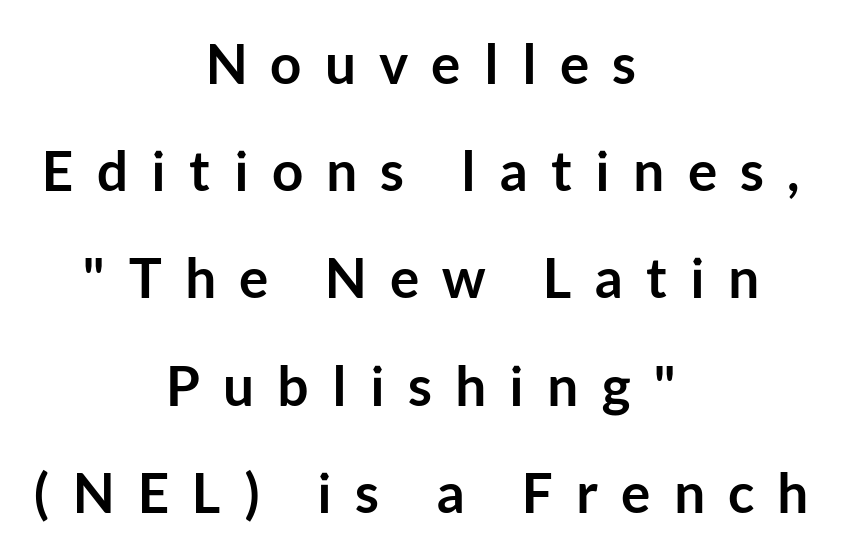
Q: Is the text bold? A: Yes.
Q: Is the text italic (slanted)? A: No, it is upright.
Q: Is the typeface a serif or a sans-serif typeface? A: Sans-serif.
Q: Is the text underlined? A: No.
Q: How is the paragraph aligned? A: Centered.
Q: Is the spacing between letters normal or unusually wide? A: Unusually wide.
Q: Is the spacing between lines tight, normal or loose? A: Loose.
Q: Width (condensed, normal, or wide)? A: Normal.
Q: Stroke contrast? A: Low.
Q: x-height? A: Medium.
Q: Monospaced? A: No.
